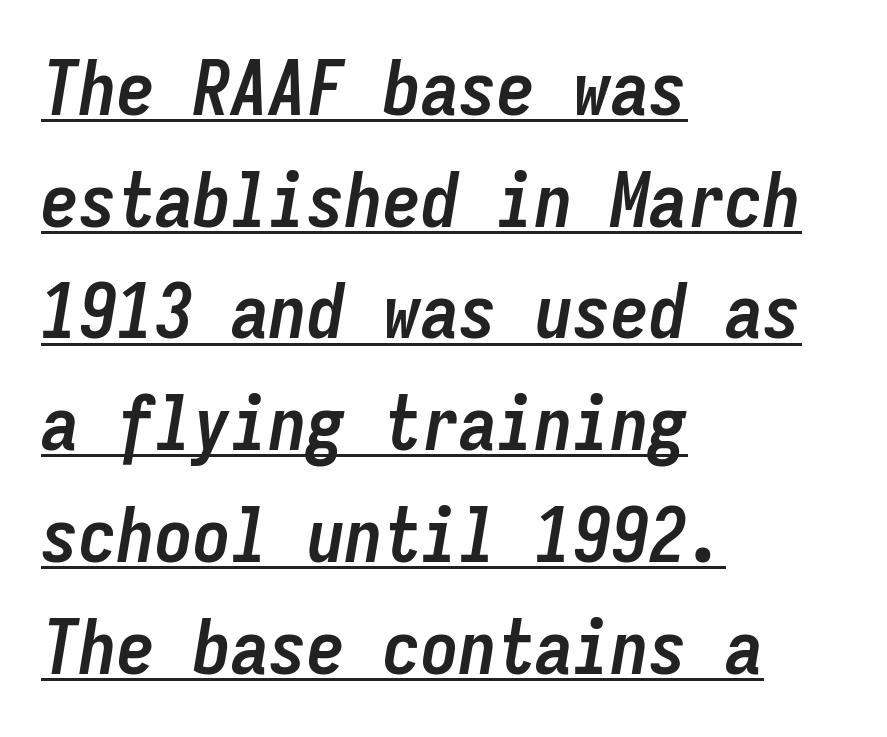
Regular leading. Italic? Definitely — the glyphs are oblique. Is this a fixed-width face? Yes — each glyph sits in an identical cell. Plenty of ink on the page — the face is bold.
